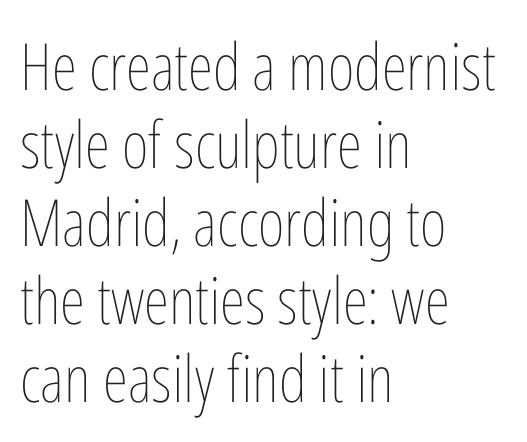
{"italic": "no", "bold": "no", "weight": "thin", "width": "condensed", "stroke_contrast": "low", "x_height": "medium", "monospaced": "no", "underline": "no", "align": "left", "line_spacing_ratio": 1.2, "letter_spacing": "normal", "letter_spacing_em": 0.0, "glyph_px": 65}
